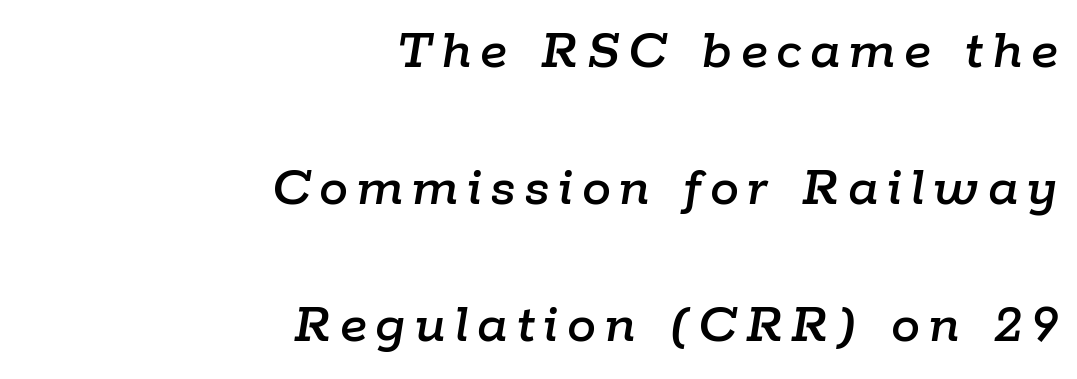
Which margin do the lines hug? The right one — the left edge is uneven. Every character sits at an angle, as italics do. The passage shown is typed in a proportional face where columns would drift. The gap between lines stays unmarked. In terms of leading, this rendering errs on the spacious side.
